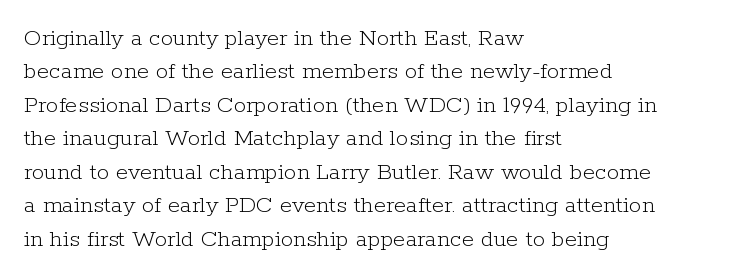
Notice how the stems are strictly vertical — no italics here. Clear beneath every line of the passage. Compared with typical paragraphs, the rows here are spaced about the same. The letters look calm and open, with moderate or lighter stems. Spacing between characters is what you'd get straight out of the box.
